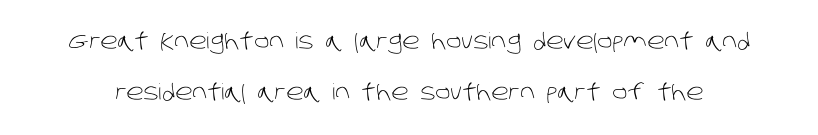
Students, note that the glyphs here touch the page at normal intervals. A typesetter would call this leading open, well beyond the default. Weight: in the light-to-regular range. Words float on clear page, feet unadorned.
